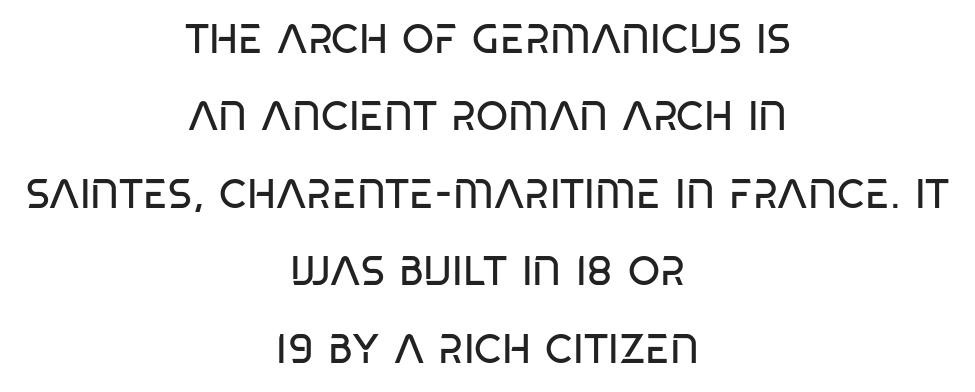
The image shows 41 px regular-weight, condensed sans-serif type; set centered, line spacing 1.89x, normal letter spacing, not underlined; low stroke contrast and a large x-height.
